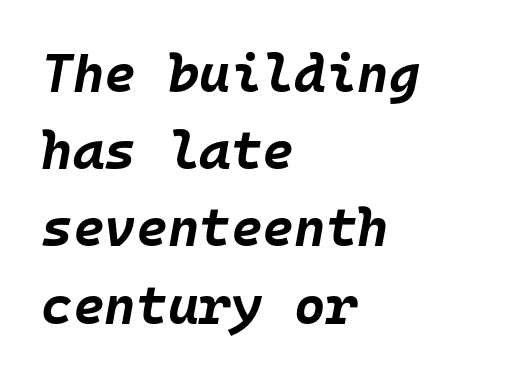
The image shows 54 px bold type, italic (leaning right), monospaced; set left-aligned, normal line spacing (1.43x), normal letter spacing, not underlined; low stroke contrast and a large x-height.
